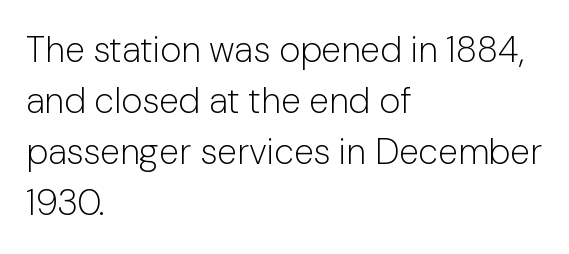
Q: Is the text bold? A: No.
Q: Is the text italic (slanted)? A: No, it is upright.
Q: Is the typeface a serif or a sans-serif typeface? A: Sans-serif.
Q: Is the text underlined? A: No.
Q: How is the paragraph aligned? A: Left-aligned.
Q: Is the spacing between letters normal or unusually wide? A: Normal.
Q: Is the spacing between lines tight, normal or loose? A: Normal.
Q: Width (condensed, normal, or wide)? A: Normal.
Q: Stroke contrast? A: Low.
Q: x-height? A: Medium.
Q: Monospaced? A: No.
